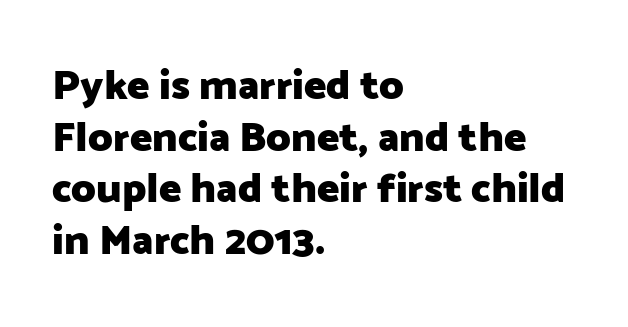
The image shows 42 px heavy sans-serif type, upright; set left-aligned, line spacing 1.23x, normal letter spacing, not underlined; low stroke contrast and a medium x-height.
